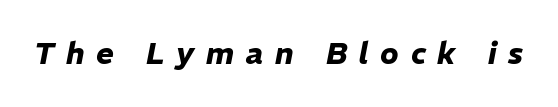
The letters are spread apart with noticeably loose tracking. Set as a true bold cut, around the 700 mark. Note the varied advance widths — an 'i' is clearly narrower than an 'm'. The lettering tilts uniformly, giving the passage an italic look.
